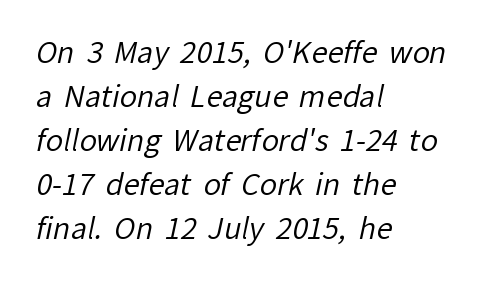
Q: Is the text bold? A: No.
Q: Is the typeface a serif or a sans-serif typeface? A: Sans-serif.
Q: Is the text underlined? A: No.
Q: How is the paragraph aligned? A: Left-aligned.
Q: Is the spacing between letters normal or unusually wide? A: Normal.
Q: Is the spacing between lines tight, normal or loose? A: Normal.
Q: Width (condensed, normal, or wide)? A: Normal.
Q: Stroke contrast? A: Low.
Q: x-height? A: Medium.
Q: Monospaced? A: No.
